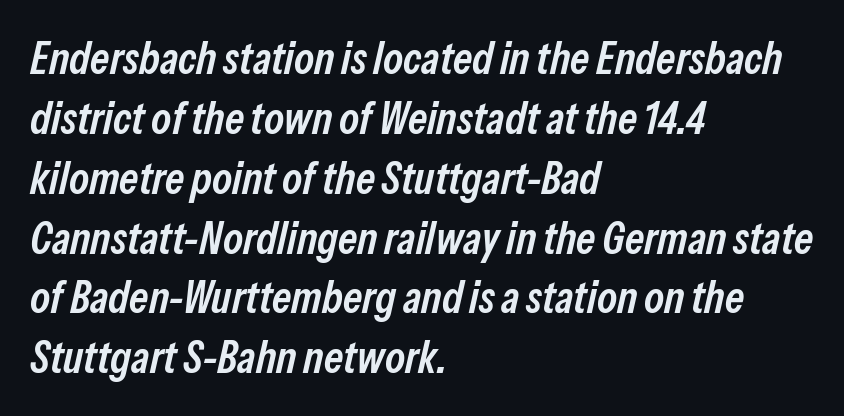
Nobody drew a line under any word here. The text block is weighted toward the left margin, trailing off unevenly rightward. Italic: yes, the glyphs are oblique. Here the designer chose a conventional face with non-uniform glyph widths.
